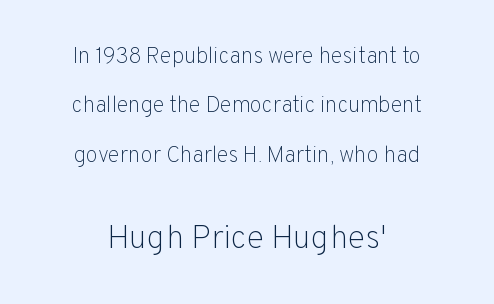
The string is rendered with underlining switched off. The horizontal fit of the characters is conventional and even. Ink coverage per letter is moderate at most. The typography opts for an upright posture over an oblique one. The later block is typeset at a bigger size than the earlier block. In terms of letterform style, serifs are entirely absent.
